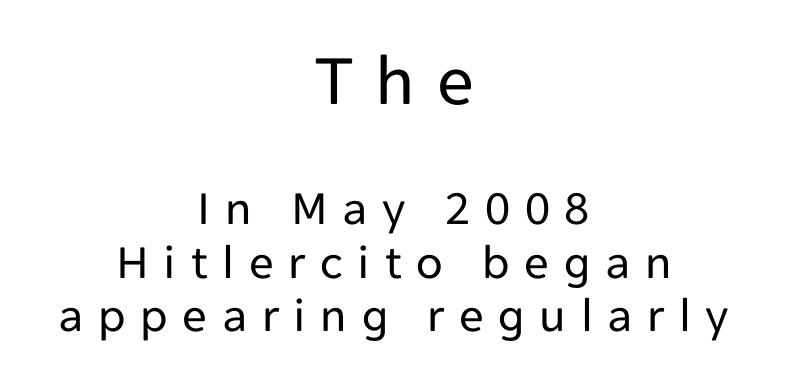
The image shows 73 px regular-weight sans-serif type, upright; set centered, tight line spacing (1.1x), unusually wide letter spacing (+0.3 em), not underlined; the first (top) block is 1.49x larger; low stroke contrast and a medium x-height.
